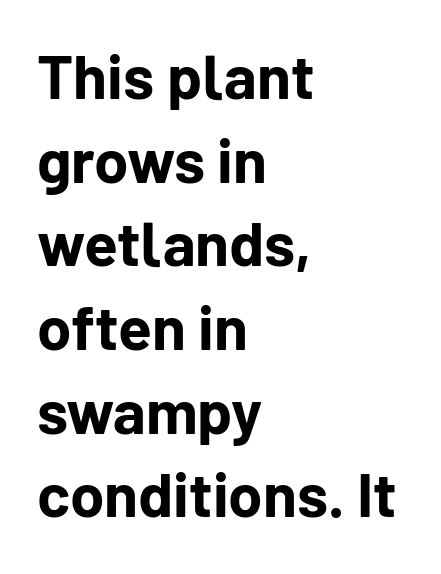
The image shows 62 px bold sans-serif type, upright; set left-aligned, normal line spacing (1.35x), normal letter spacing, not underlined; low stroke contrast and a medium x-height.
